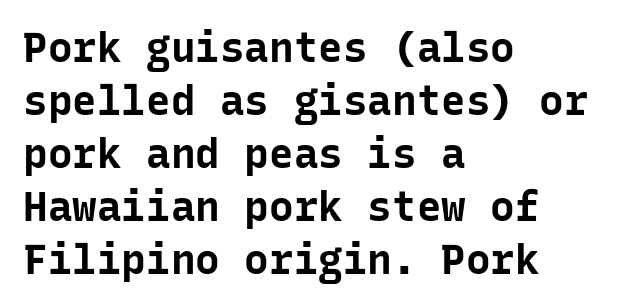
Q: Is the text bold? A: Yes.
Q: Is the text italic (slanted)? A: No, it is upright.
Q: Is the typeface a serif or a sans-serif typeface? A: Sans-serif.
Q: Is the text underlined? A: No.
Q: How is the paragraph aligned? A: Left-aligned.
Q: Is the spacing between letters normal or unusually wide? A: Normal.
Q: Is the spacing between lines tight, normal or loose? A: Normal.
Q: Width (condensed, normal, or wide)? A: Normal.
Q: Stroke contrast? A: Low.
Q: x-height? A: Medium.
Q: Monospaced? A: Yes.
